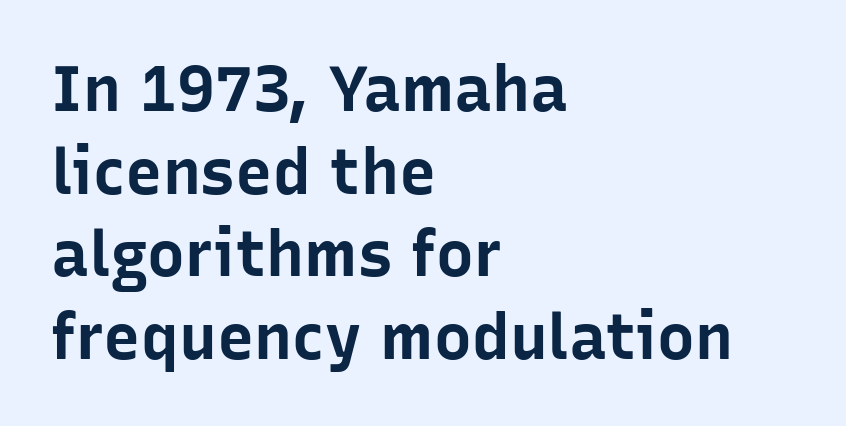
{"serif": "no", "italic": "no", "bold": "yes", "weight": "bold", "width": "normal", "stroke_contrast": "low", "x_height": "medium", "monospaced": "no", "underline": "no", "align": "left", "line_spacing": "normal", "line_spacing_ratio": 1.31, "letter_spacing": "normal", "letter_spacing_em": 0.0, "glyph_px": 63}
